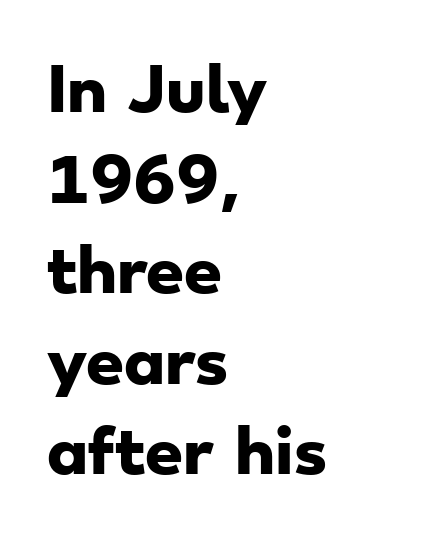
Q: Is the text bold? A: Yes.
Q: Is the typeface a serif or a sans-serif typeface? A: Sans-serif.
Q: Is the text underlined? A: No.
Q: How is the paragraph aligned? A: Left-aligned.
Q: Is the spacing between letters normal or unusually wide? A: Normal.
Q: Is the spacing between lines tight, normal or loose? A: Normal.
Q: Width (condensed, normal, or wide)? A: Wide.
Q: Stroke contrast? A: Low.
Q: x-height? A: Small.
Q: Monospaced? A: No.
